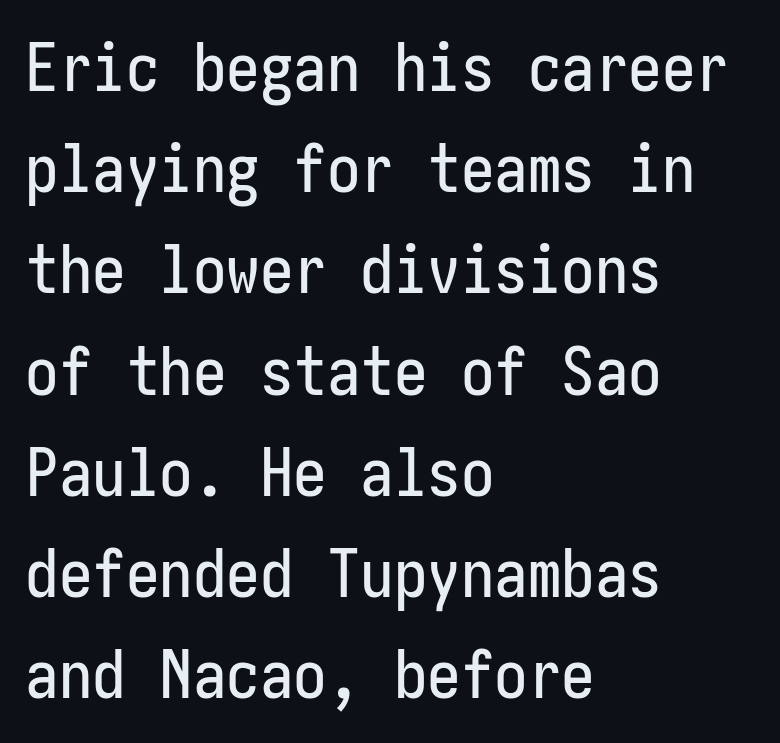
{"serif": "no", "italic": "no", "width": "condensed", "stroke_contrast": "low", "x_height": "medium", "underline": "no", "align": "left", "line_spacing": "normal", "line_spacing_ratio": 1.51, "letter_spacing": "normal", "letter_spacing_em": 0.0, "glyph_px": 67}
